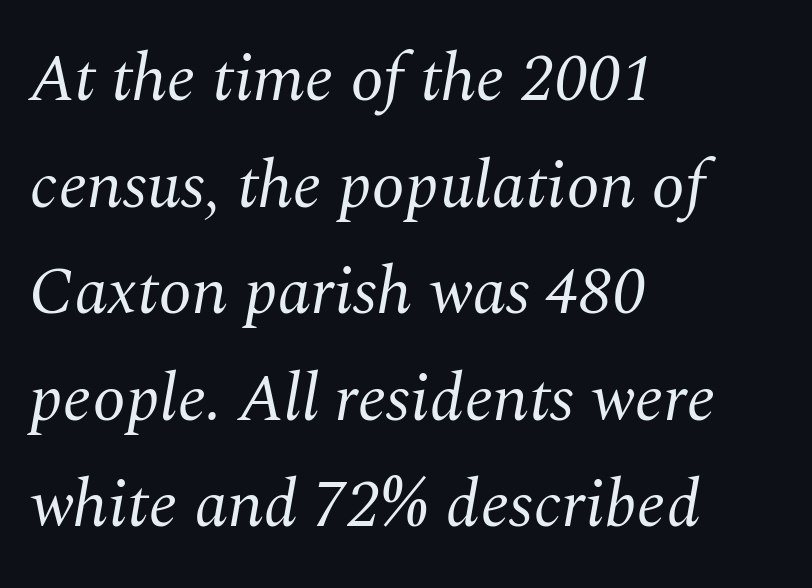
The image shows 67 px regular-weight serif type, italic (leaning right); set left-aligned, normal line spacing (1.59x), normal letter spacing, not underlined; medium stroke contrast and a medium x-height.
